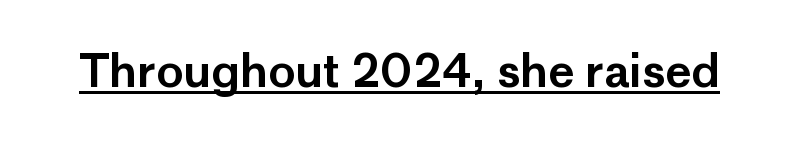
The image shows 45 px sans-serif type, upright; set normal letter spacing, underlined; low stroke contrast and a medium x-height.
